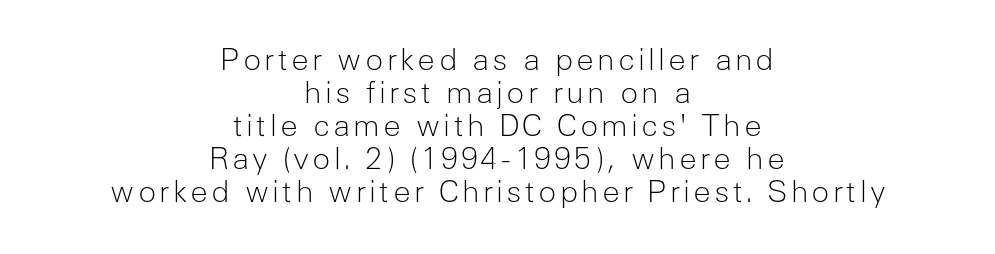
{"serif": "no", "italic": "no", "bold": "no", "weight": "light", "width": "normal", "stroke_contrast": "low", "x_height": "medium", "monospaced": "no", "underline": "no", "align": "center", "line_spacing": "tight", "line_spacing_ratio": 1.1, "glyph_px": 30}
